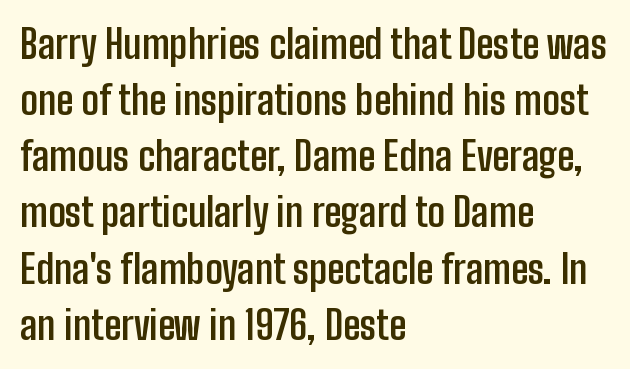
{"serif": "no", "italic": "no", "bold": "yes", "weight": "semibold", "width": "condensed", "stroke_contrast": "low", "x_height": "medium", "monospaced": "no", "underline": "no", "align": "left", "line_spacing": "normal", "line_spacing_ratio": 1.44, "letter_spacing": "normal", "letter_spacing_em": 0.0, "glyph_px": 39}
